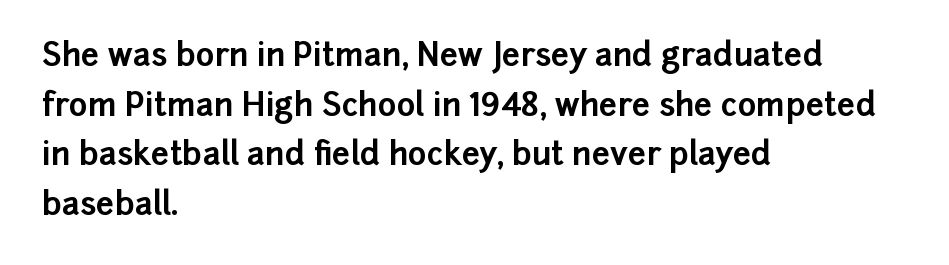
{"serif": "no", "italic": "no", "bold": "yes", "weight": "bold", "width": "normal", "stroke_contrast": "low", "x_height": "medium", "monospaced": "no", "underline": "no", "align": "left", "line_spacing": "normal", "line_spacing_ratio": 1.55, "letter_spacing": "normal", "letter_spacing_em": 0.0, "glyph_px": 32}
